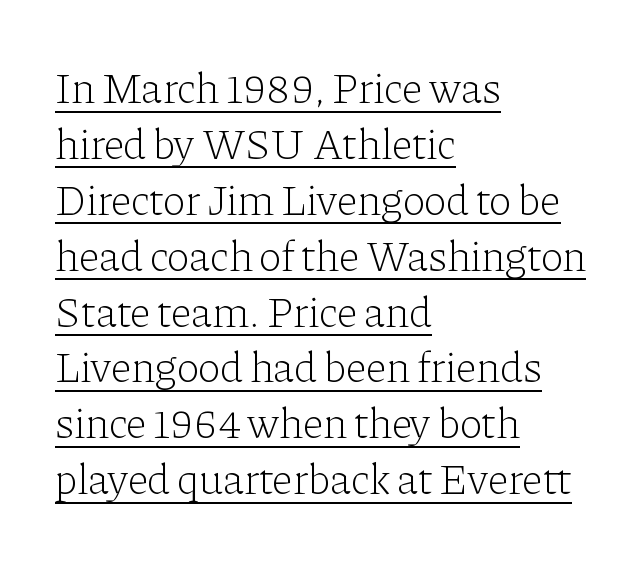
{"serif": "yes", "italic": "no", "bold": "no", "weight": "light", "width": "normal", "stroke_contrast": "low", "x_height": "medium", "monospaced": "no", "underline": "yes", "align": "left", "line_spacing": "normal", "line_spacing_ratio": 1.3, "letter_spacing": "normal", "letter_spacing_em": 0.0, "glyph_px": 43}
